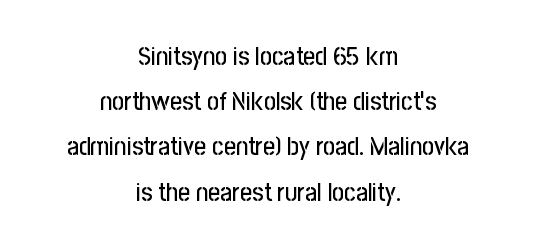
The image shows 26 px text type, upright; set centered, line spacing 1.74x, normal letter spacing, not underlined.
